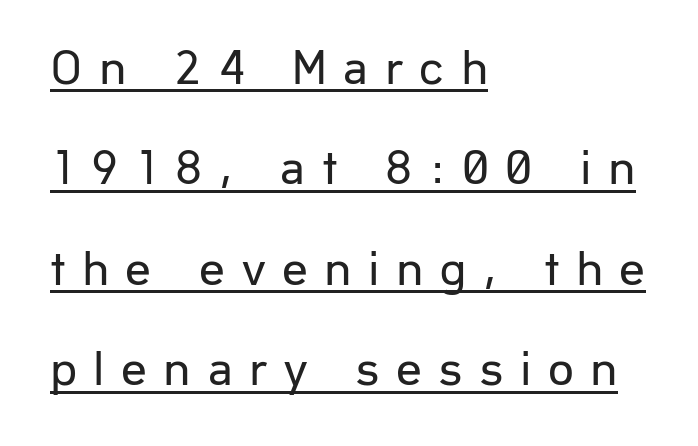
Quick note: interline space is abundant. Do the characters align in a grid? No, the font is proportional. The lettering stays uniformly vertical, giving the passage a roman look. No feet cap the strokes, marking this as sans-serif type. Is there an underline? Yes — a line sits under the letters. These lines stack with their left ends in a neat column.
